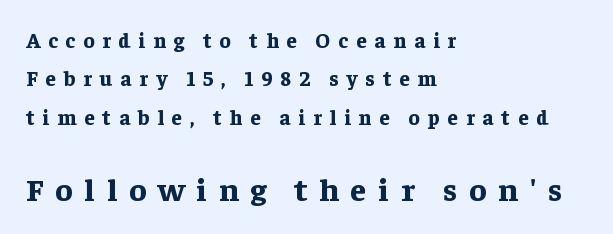
The image shows 32 px bold serif type, upright; set left-aligned, line spacing 1.83x, unusually wide letter spacing (+0.37 em), not underlined; the second (bottom) block is 1.52x larger; low stroke contrast and a medium x-height.
